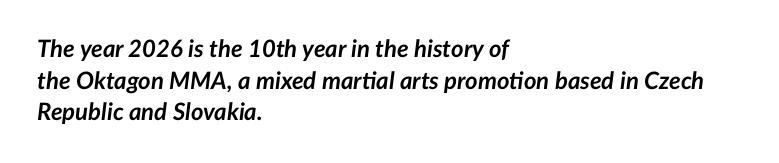
{"italic": "yes", "lean": "right", "slant_degrees": 7, "bold": "yes", "underline": "no", "align": "left", "line_spacing": "normal", "line_spacing_ratio": 1.32, "letter_spacing": "normal", "letter_spacing_em": 0.0, "glyph_px": 24}
